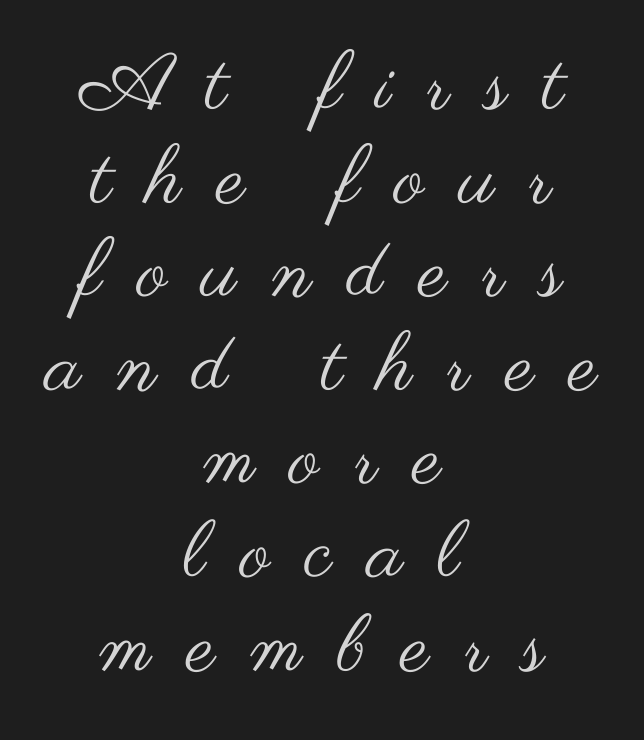
Glance below the letters and you will spot only blank space. To sum up the face: it is a sans, with no serifs. These lines are rendered in a variable-pitch font. Caption: expanded tracking, letters set apart.
